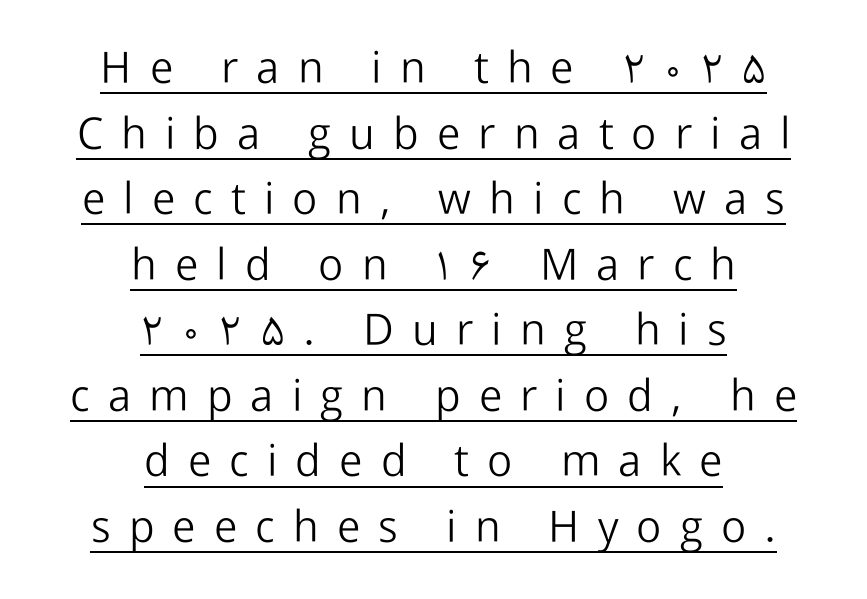
Spacing between characters has been opened up far beyond the box default. The rendering positions every line midway between the sides. The face used here is proportionally spaced, like ordinary book or web type. When letters stand straight like this, we call the style roman or upright. Baseline-to-baseline distance is the conventional proportion of letter height.
